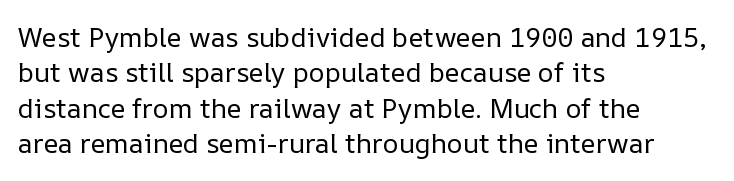
Line beginnings align vertically; line endings do not. The typography opts for an upright posture over an oblique one. Baseline-to-baseline distance is the conventional proportion of letter height. The characters are drawn with everyday or finer stroke widths. Here the glyphs are tracked normally, forming tight word shapes.
